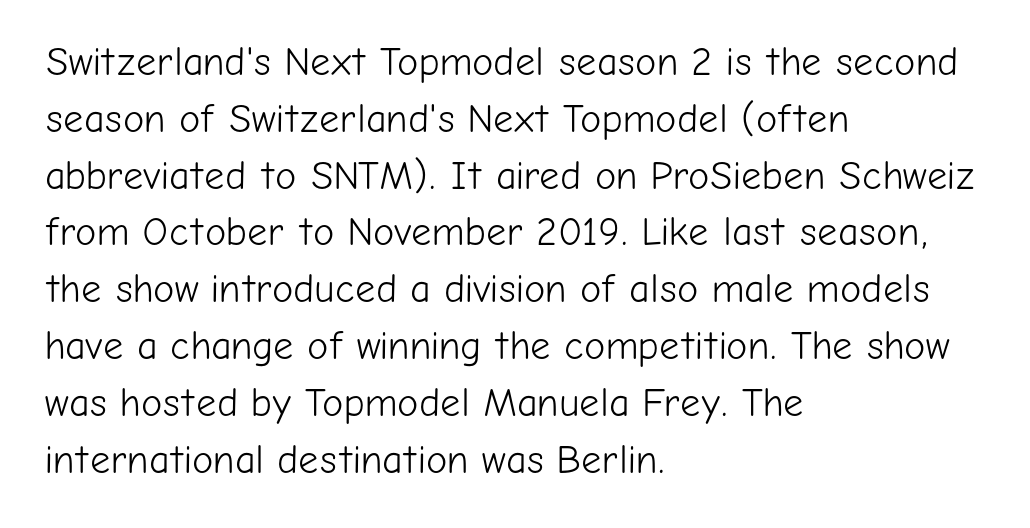
The image shows 40 px light sans-serif type, upright; set left-aligned, normal line spacing (1.42x), normal letter spacing, not underlined; low stroke contrast and a medium x-height.
